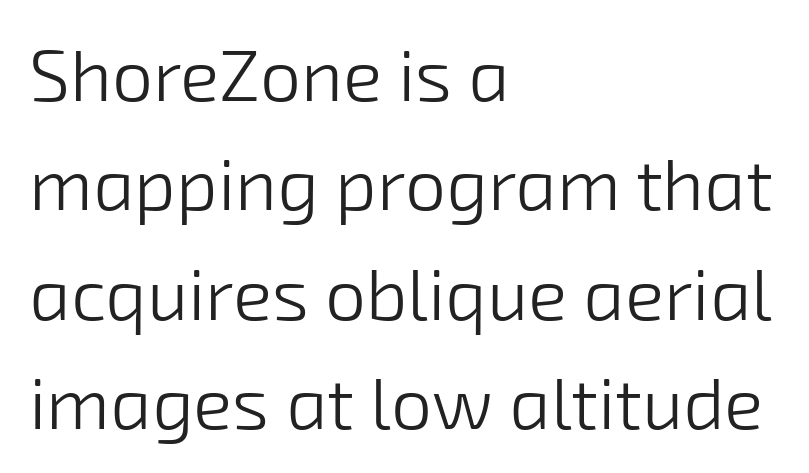
You can tell from the bare stems that sans-serif type was used. Caption: multi-line text, flush left, ragged right. Has an underline been added? It has not. Interline gaps are of average width in this sample. Nothing unusual about the tracking: characters are spaced as the font intends.
